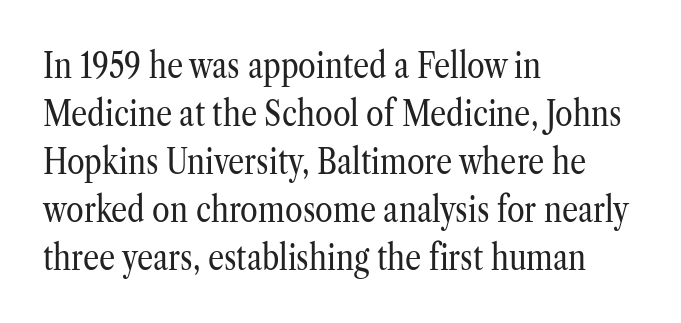
Q: Is the text bold? A: No.
Q: Is the text italic (slanted)? A: No, it is upright.
Q: Is the typeface a serif or a sans-serif typeface? A: Serif.
Q: Is the text underlined? A: No.
Q: How is the paragraph aligned? A: Left-aligned.
Q: Is the spacing between letters normal or unusually wide? A: Normal.
Q: Is the spacing between lines tight, normal or loose? A: Normal.
Q: Width (condensed, normal, or wide)? A: Condensed.
Q: Stroke contrast? A: Low.
Q: x-height? A: Medium.
Q: Monospaced? A: No.
